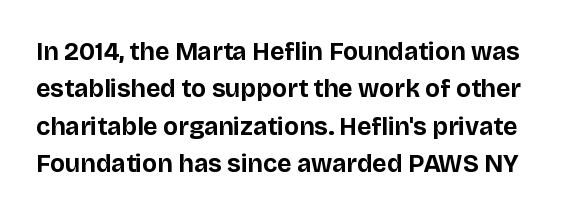
Q: Is the text bold? A: Yes.
Q: Is the text italic (slanted)? A: No, it is upright.
Q: Is the text underlined? A: No.
Q: Is the spacing between letters normal or unusually wide? A: Normal.
Q: Is the spacing between lines tight, normal or loose? A: Normal.
